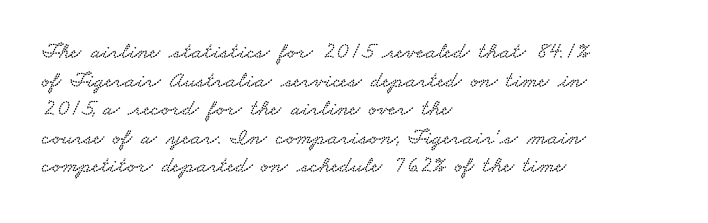
The image shows 23 px text type; set left-aligned, line spacing 1.24x, normal letter spacing, not underlined.
